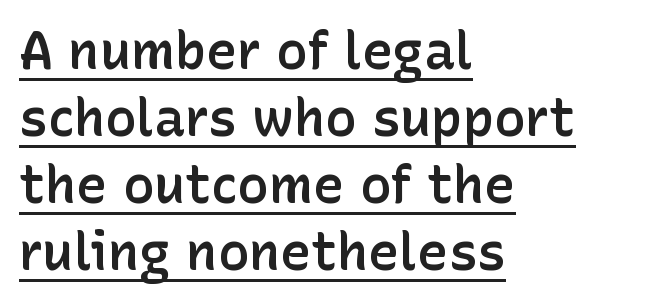
The image shows 52 px semibold sans-serif type, upright; set left-aligned, normal line spacing (1.29x), normal letter spacing, underlined; low stroke contrast and a medium x-height.
